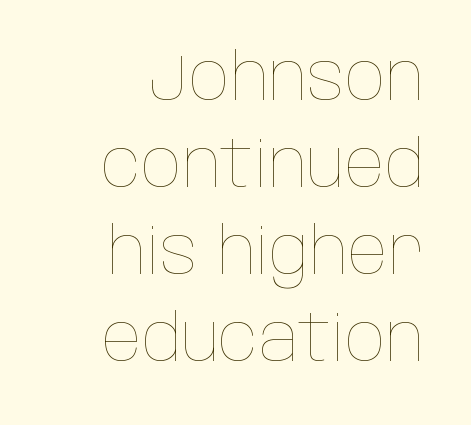
Layout note: lines flush right. Unmarked baselines from the first word to the last. What stands out about the letter spacing? Nothing — it is the standard amount. This block has exactly the height ordinary leading produces. These lines are rendered in a variable-pitch font. A typesetter would mark this as roman, not italic.
